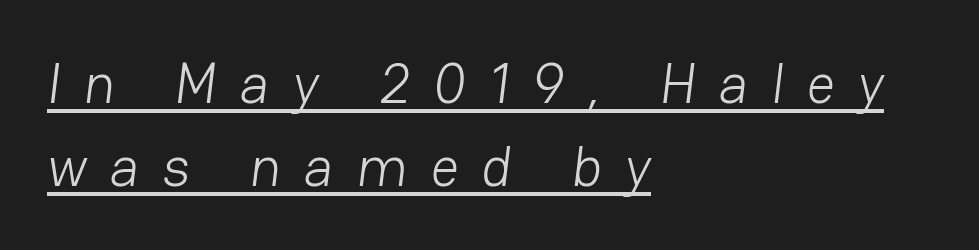
The image shows 56 px light sans-serif type; set left-aligned, normal line spacing (1.48x), unusually wide letter spacing (+0.4 em), underlined; low stroke contrast and a medium x-height.
